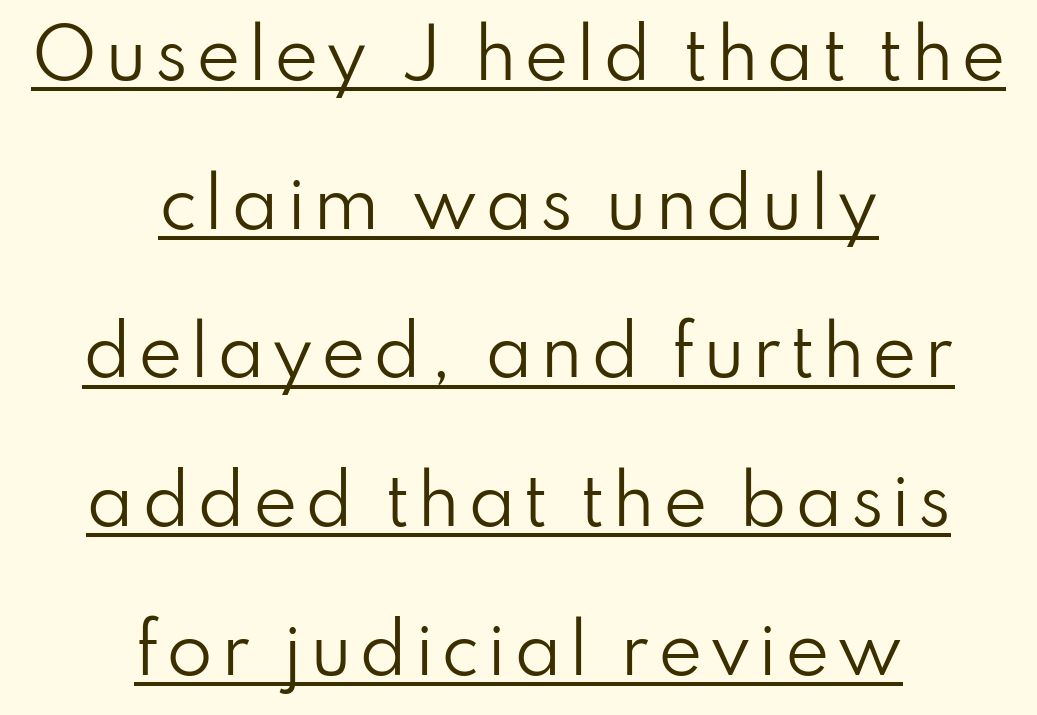
The image shows 67 px regular-weight sans-serif type, upright; set centered, loose line spacing (2.22x), underlined; low stroke contrast and a small x-height.
